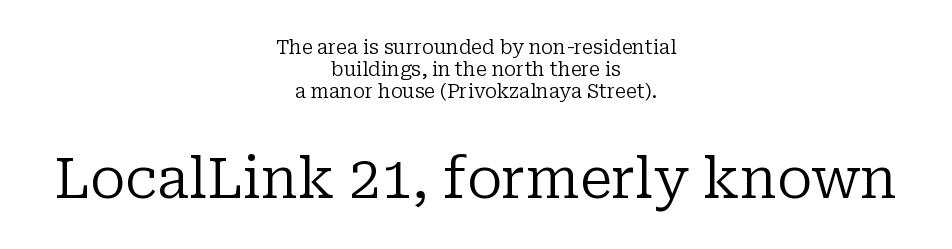
Scale increases going downward across the two blocks. Each word holds together tightly as a unit, with standard inter-letter gaps. This is the regular roman posture of the typeface. The strokes are not fattened; the text isn't bold.
